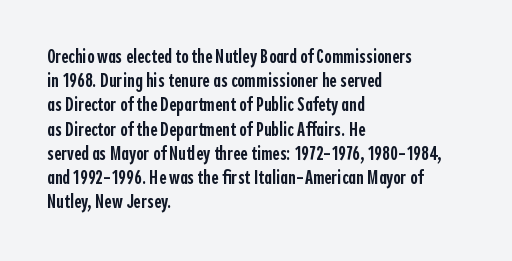
Q: Is the text bold? A: Semi-bold.
Q: Is the text italic (slanted)? A: No, it is upright.
Q: Is the text underlined? A: No.
Q: How is the paragraph aligned? A: Left-aligned.
Q: Is the spacing between letters normal or unusually wide? A: Normal.
